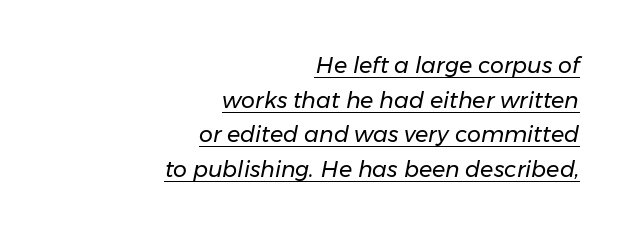
The vertical gap from one line to the next is medium. Tracking value appears to be zero — textbook default spacing. Visually the block forms a straight wall on the right and a jagged coastline on the left. Has an underline been added? It has. Every character sits at an angle, as italics do. Think standard paragraph weight, or any step lighter than that.
